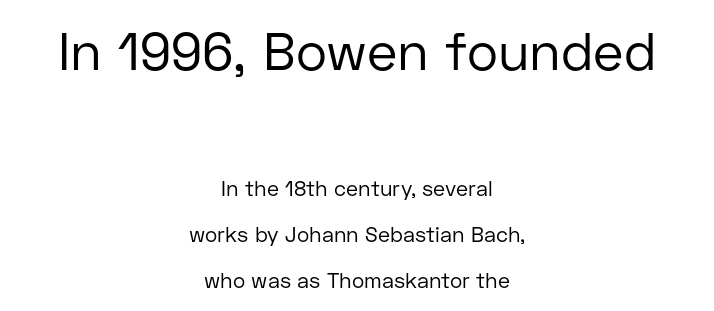
Q: Is the text bold? A: No.
Q: Is the text italic (slanted)? A: No, it is upright.
Q: Is the typeface a serif or a sans-serif typeface? A: Sans-serif.
Q: Is the text underlined? A: No.
Q: How is the paragraph aligned? A: Centered.
Q: Is the spacing between letters normal or unusually wide? A: Normal.
Q: Is the spacing between lines tight, normal or loose? A: Loose.
Q: Which block of text is set in a larger size, the first (top) or the second (bottom)? A: The first (top) one.
Q: Width (condensed, normal, or wide)? A: Normal.
Q: Stroke contrast? A: Low.
Q: x-height? A: Medium.
Q: Monospaced? A: No.
